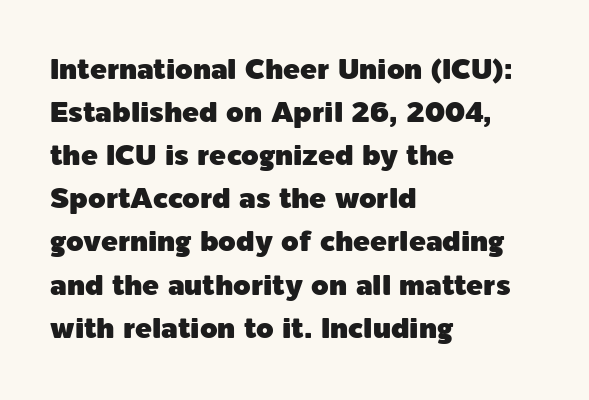
{"serif": "no", "italic": "no", "width": "normal", "x_height": "medium", "monospaced": "no", "underline": "no", "align": "left", "line_spacing": "normal", "line_spacing_ratio": 1.54, "letter_spacing": "normal", "letter_spacing_em": 0.0, "glyph_px": 28}
